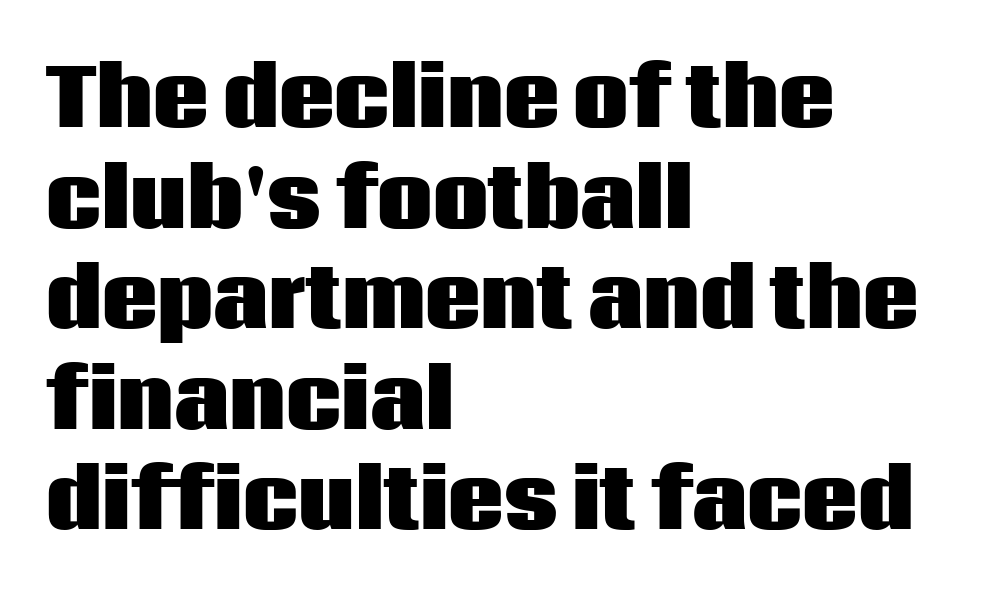
Q: Is the text bold? A: Yes.
Q: Is the text italic (slanted)? A: No, it is upright.
Q: Is the typeface a serif or a sans-serif typeface? A: Sans-serif.
Q: Is the text underlined? A: No.
Q: How is the paragraph aligned? A: Left-aligned.
Q: Is the spacing between letters normal or unusually wide? A: Normal.
Q: Is the spacing between lines tight, normal or loose? A: Normal.
Q: Width (condensed, normal, or wide)? A: Normal.
Q: Stroke contrast? A: Low.
Q: x-height? A: Large.
Q: Monospaced? A: No.
